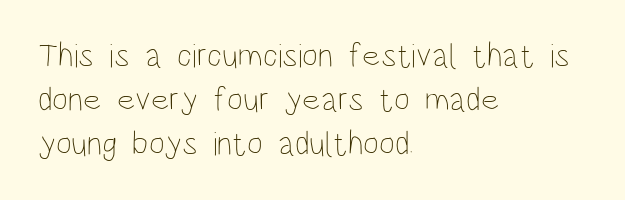
How are the letters spaced? Ordinarily, with no added tracking. Every character sits straight up, as roman type does. The text block is weighted toward the left margin, trailing off unevenly rightward. The strokes are not fattened; the text isn't bold. Does the leading feel generous? No, just average.
